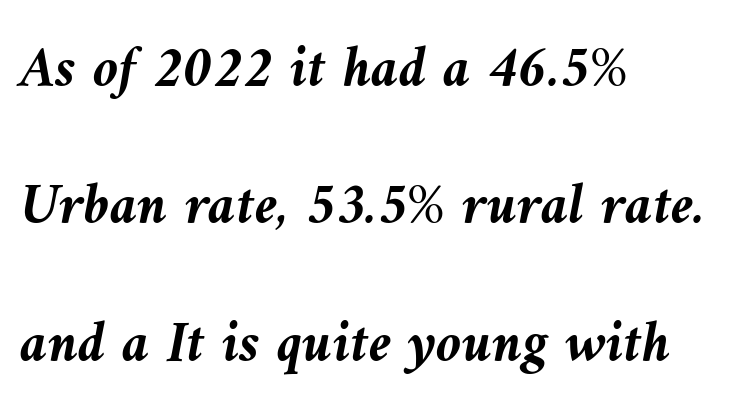
The image shows 58 px semibold type, italic (leaning left); set left-aligned, loose line spacing (2.37x), normal letter spacing, not underlined; medium stroke contrast and a medium x-height.
